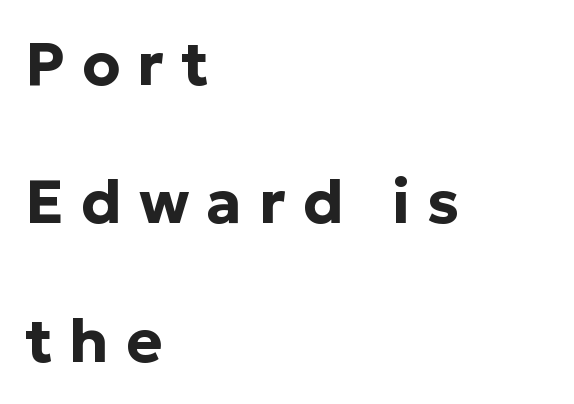
{"serif": "no", "italic": "no", "bold": "yes", "weight": "bold", "width": "normal", "stroke_contrast": "low", "x_height": "medium", "monospaced": "no", "underline": "no", "align": "left", "line_spacing": "loose", "line_spacing_ratio": 2.27, "letter_spacing": "wide", "letter_spacing_em": 0.28, "glyph_px": 61}
